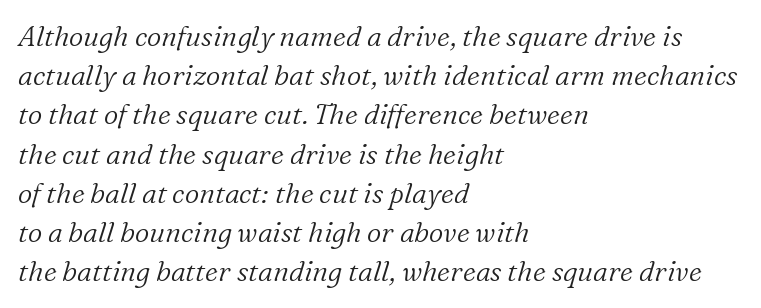
Q: Is the text bold? A: No.
Q: Is the text italic (slanted)? A: Yes, it leans right by about 16 degrees.
Q: Is the typeface a serif or a sans-serif typeface? A: Serif.
Q: Is the text underlined? A: No.
Q: How is the paragraph aligned? A: Left-aligned.
Q: Is the spacing between letters normal or unusually wide? A: Normal.
Q: Is the spacing between lines tight, normal or loose? A: Normal.
Q: Width (condensed, normal, or wide)? A: Normal.
Q: Stroke contrast? A: Low.
Q: x-height? A: Medium.
Q: Monospaced? A: No.
